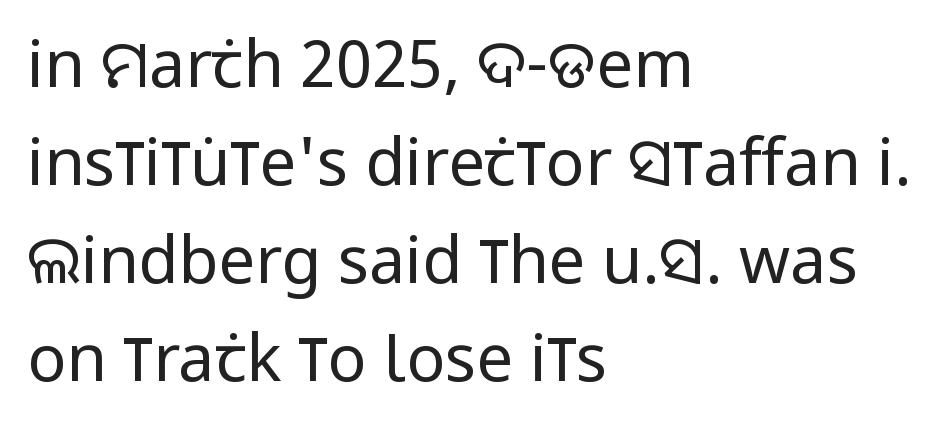
The image shows 65 px regular-weight, condensed sans-serif type, upright; set left-aligned, normal line spacing (1.51x), normal letter spacing, not underlined; low stroke contrast and a large x-height.
